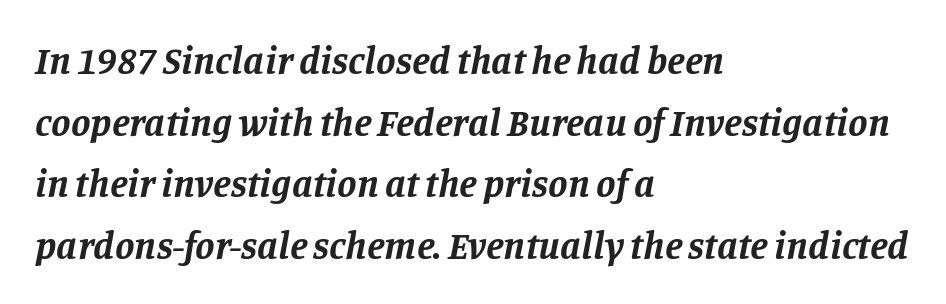
The image shows 39 px bold serif type, italic (leaning right); set left-aligned, normal line spacing (1.58x), normal letter spacing, not underlined; low stroke contrast and a large x-height.
